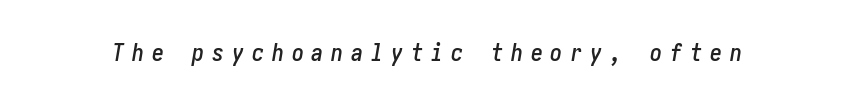
Students, note that the glyphs here are deliberately spaced far apart. Glance below the letters and you will spot only blank space. Quick note: italic.
